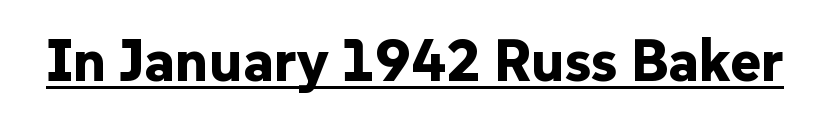
Q: Is the text bold? A: Yes.
Q: Is the text italic (slanted)? A: No, it is upright.
Q: Is the typeface a serif or a sans-serif typeface? A: Sans-serif.
Q: Is the text underlined? A: Yes.
Q: Is the spacing between letters normal or unusually wide? A: Normal.
Q: Width (condensed, normal, or wide)? A: Normal.
Q: Stroke contrast? A: Low.
Q: x-height? A: Medium.
Q: Monospaced? A: No.
